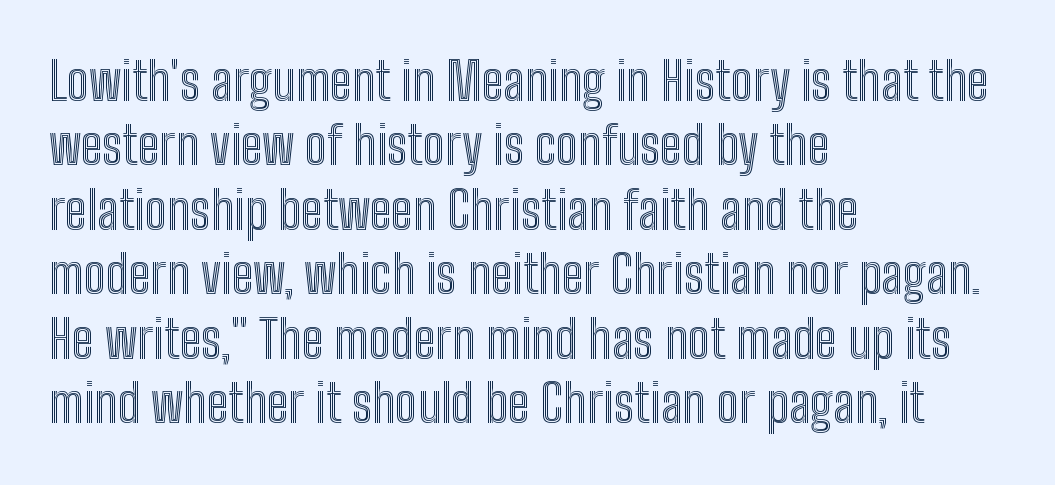
Q: Is the text italic (slanted)? A: No, it is upright.
Q: Is the text underlined? A: No.
Q: How is the paragraph aligned? A: Left-aligned.
Q: Is the spacing between letters normal or unusually wide? A: Normal.
Q: Width (condensed, normal, or wide)? A: Condensed.
Q: x-height? A: Medium.
Q: Monospaced? A: No.
